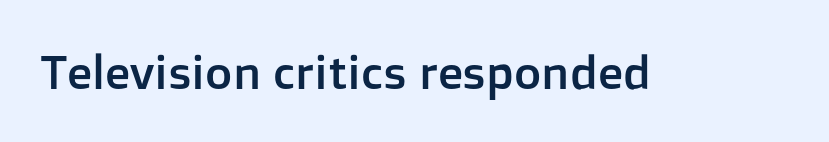
{"serif": "no", "italic": "no", "width": "normal", "stroke_contrast": "low", "x_height": "medium", "monospaced": "no", "underline": "no", "letter_spacing": "normal", "letter_spacing_em": 0.0, "glyph_px": 47}
